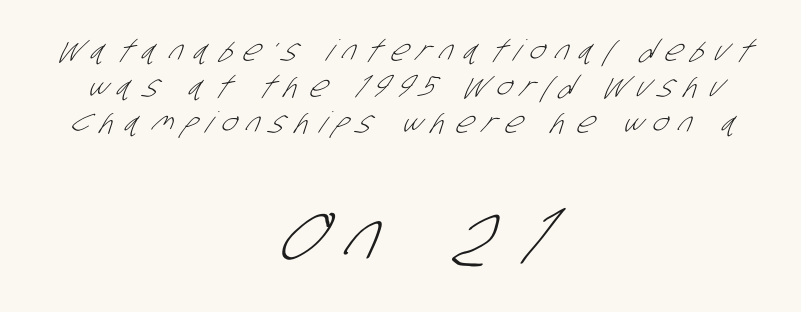
Q: Is the text bold? A: No.
Q: Is the typeface a serif or a sans-serif typeface? A: Sans-serif.
Q: Is the text underlined? A: No.
Q: How is the paragraph aligned? A: Centered.
Q: Is the spacing between letters normal or unusually wide? A: Unusually wide.
Q: Is the spacing between lines tight, normal or loose? A: Normal.
Q: Which block of text is set in a larger size, the first (top) or the second (bottom)? A: The second (bottom) one.
Q: Width (condensed, normal, or wide)? A: Condensed.
Q: Stroke contrast? A: Low.
Q: x-height? A: Large.
Q: Monospaced? A: No.
